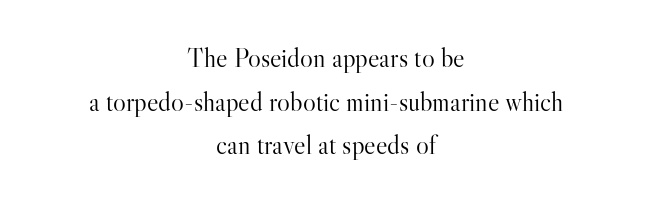
Q: Is the text bold? A: No.
Q: Is the text italic (slanted)? A: No, it is upright.
Q: Is the text underlined? A: No.
Q: How is the paragraph aligned? A: Centered.
Q: Is the spacing between letters normal or unusually wide? A: Normal.
Q: Is the spacing between lines tight, normal or loose? A: Normal.
